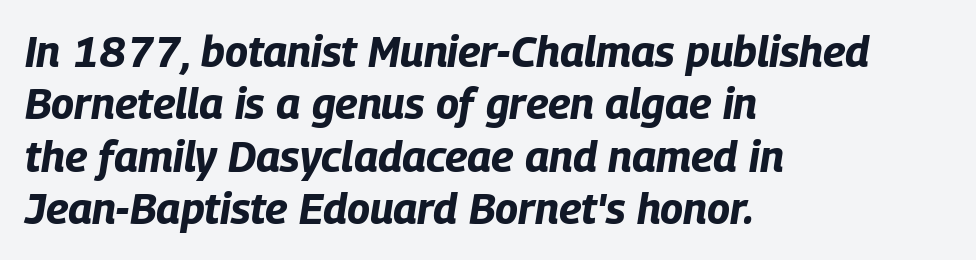
The image shows 43 px bold, condensed type, italic (leaning right); set left-aligned, line spacing 1.22x, normal letter spacing, not underlined; low stroke contrast and a large x-height.
